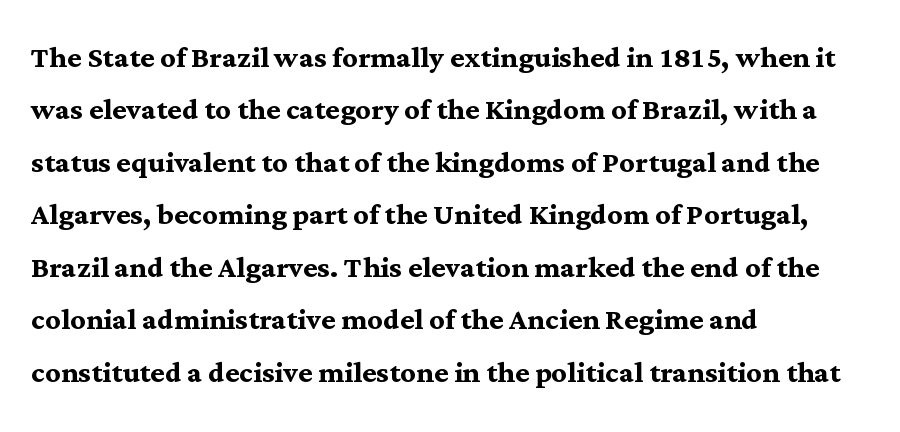
A normal amount of white space separates one row of letters from the next. Every character sits straight up, as roman type does. Heavy, bold letterforms. Do the characters align in a grid? No, the font is proportional. Reading down the block, your eye returns to a fixed left position each line.
